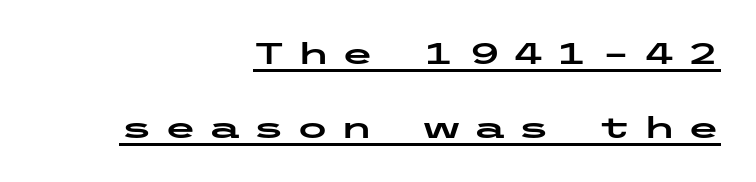
{"serif": "no", "italic": "no", "width": "wide", "stroke_contrast": "low", "x_height": "medium", "underline": "yes", "align": "right", "line_spacing": "loose", "line_spacing_ratio": 2.48, "letter_spacing": "wide", "letter_spacing_em": 0.37, "glyph_px": 30}
